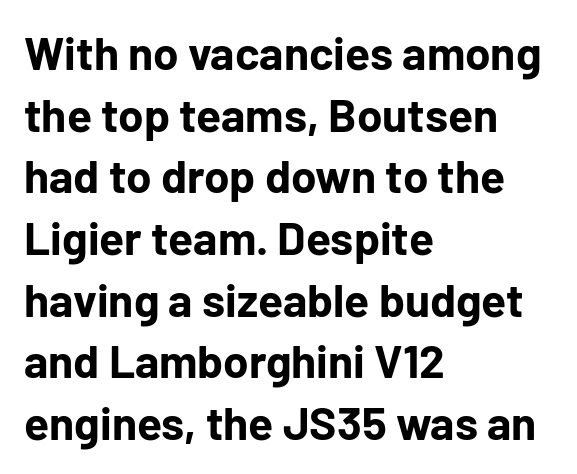
Quick note: underline off. This block has exactly the height ordinary leading produces. The font is running at its bold setting. Leftover space on each line is placed entirely after the last word. Proportional: the letters do not fall into vertical columns.
